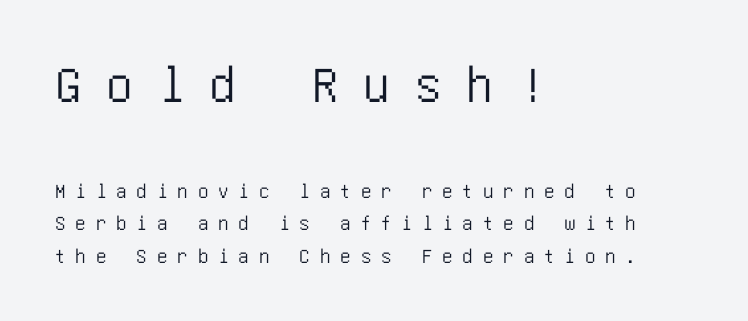
The image shows 53 px condensed sans-serif type, upright; set left-aligned, normal line spacing (1.54x), unusually wide letter spacing (+0.47 em), not underlined; the first (top) block is 2.52x larger; low stroke contrast and a large x-height.
